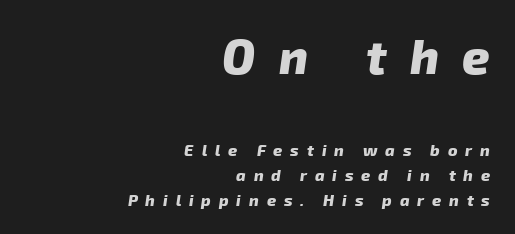
{"serif": "no", "bold": "yes", "weight": "heavy", "width": "normal", "stroke_contrast": "low", "x_height": "medium", "monospaced": "no", "underline": "no", "align": "right", "line_spacing": "normal", "line_spacing_ratio": 1.57, "letter_spacing": "wide", "letter_spacing_em": 0.49, "larger_block": "first", "size_ratio": 3.0, "glyph_px": 48}
